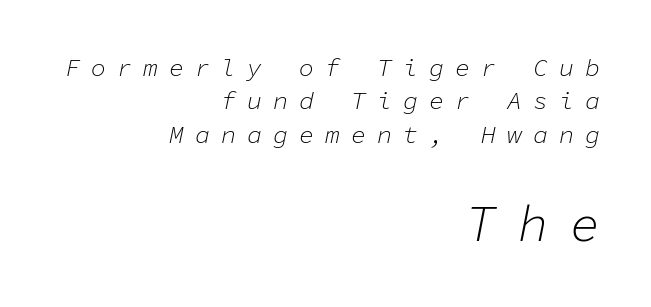
You could only call the tracking loose — the letters float apart. The face used here is monospaced, like something from a code editor. The setting favours the right margin, as signatures and pull-quotes sometimes do. Notice how the stems are inclined rather than vertical — that's the hallmark of italics.
